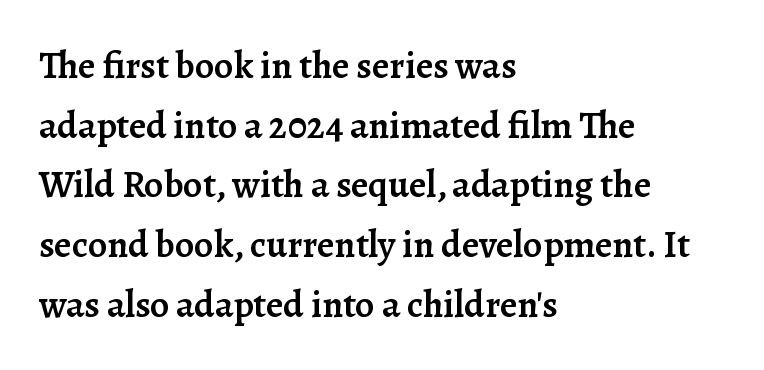
Q: Is the text bold? A: Semi-bold.
Q: Is the text italic (slanted)? A: No, it is upright.
Q: Is the typeface a serif or a sans-serif typeface? A: Serif.
Q: Is the text underlined? A: No.
Q: How is the paragraph aligned? A: Left-aligned.
Q: Is the spacing between letters normal or unusually wide? A: Normal.
Q: Is the spacing between lines tight, normal or loose? A: Normal.
Q: Width (condensed, normal, or wide)? A: Normal.
Q: Stroke contrast? A: Low.
Q: x-height? A: Medium.
Q: Monospaced? A: No.
